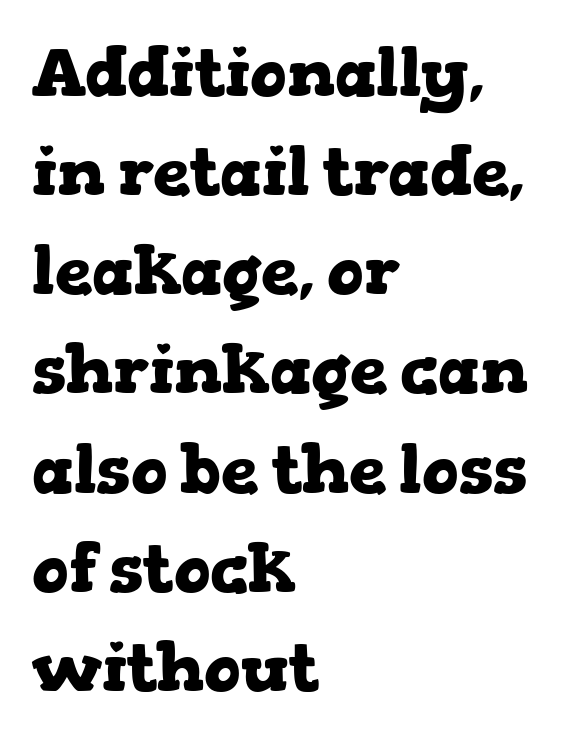
A typesetter would label this face a serif. Look at the tracking — it's just the regular setting, nothing added. Each line starts at the same left margin while the right side varies. Varying glyph widths throughout — classic text-font behaviour.
